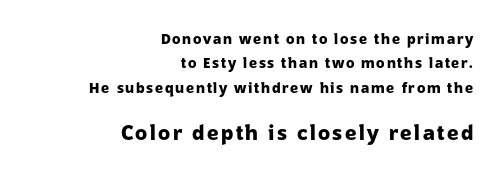
Q: Is the text bold? A: Yes.
Q: Is the text italic (slanted)? A: No, it is upright.
Q: Is the text underlined? A: No.
Q: How is the paragraph aligned? A: Right-aligned.
Q: Which block of text is set in a larger size, the first (top) or the second (bottom)? A: The second (bottom) one.
